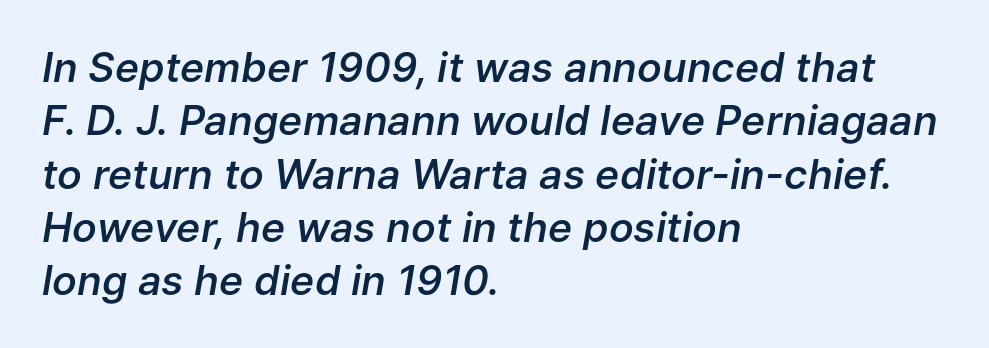
Q: Is the text bold? A: Semi-bold.
Q: Is the text italic (slanted)? A: Yes, it leans right by about 9 degrees.
Q: Is the text underlined? A: No.
Q: How is the paragraph aligned? A: Left-aligned.
Q: Is the spacing between letters normal or unusually wide? A: Normal.
Q: Is the spacing between lines tight, normal or loose? A: Normal.
Q: Width (condensed, normal, or wide)? A: Normal.
Q: Stroke contrast? A: Low.
Q: x-height? A: Medium.
Q: Monospaced? A: No.
